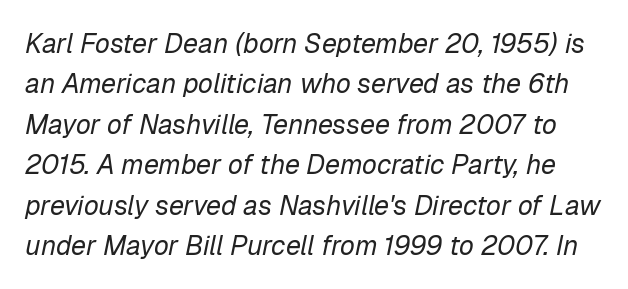
The image shows 27 px text type, italic (leaning right); set normal line spacing (1.5x), normal letter spacing, not underlined.
